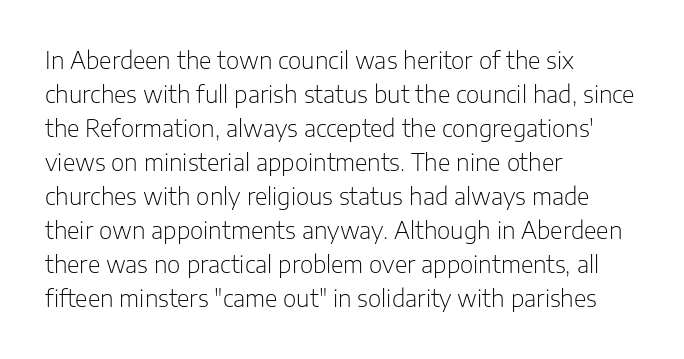
{"italic": "no", "bold": "no", "underline": "no", "align": "left", "line_spacing": "normal", "line_spacing_ratio": 1.48, "letter_spacing": "normal", "letter_spacing_em": 0.0, "glyph_px": 23}
